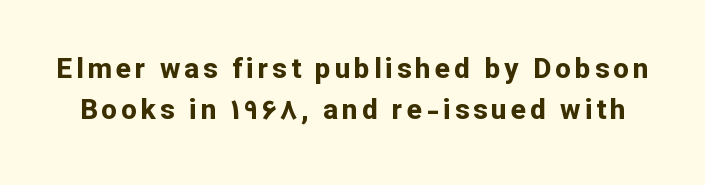
Q: Is the text bold? A: Yes.
Q: Is the text italic (slanted)? A: No, it is upright.
Q: Is the typeface a serif or a sans-serif typeface? A: Sans-serif.
Q: Is the text underlined? A: No.
Q: Is the spacing between lines tight, normal or loose? A: Normal.
Q: Width (condensed, normal, or wide)? A: Normal.
Q: Stroke contrast? A: Low.
Q: x-height? A: Medium.
Q: Monospaced? A: No.
